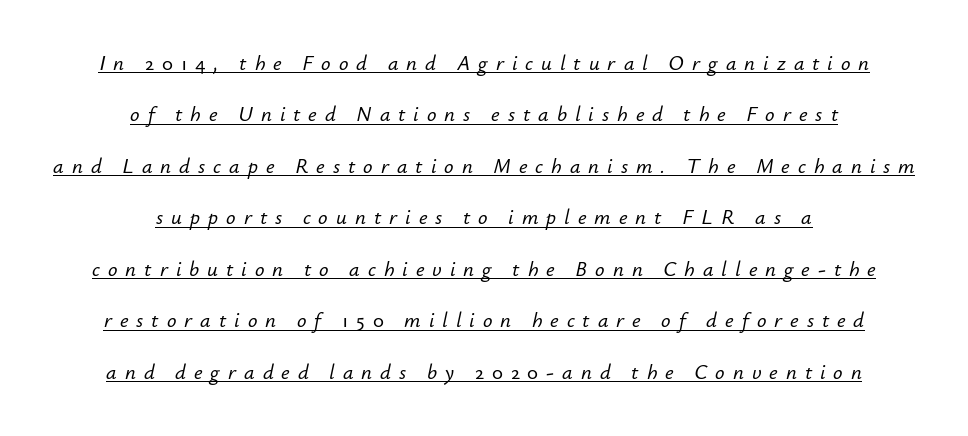
Q: Is the text italic (slanted)? A: Yes, it leans right by about 12 degrees.
Q: Is the text underlined? A: Yes.
Q: How is the paragraph aligned? A: Centered.
Q: Is the spacing between letters normal or unusually wide? A: Unusually wide.
Q: Is the spacing between lines tight, normal or loose? A: Loose.
